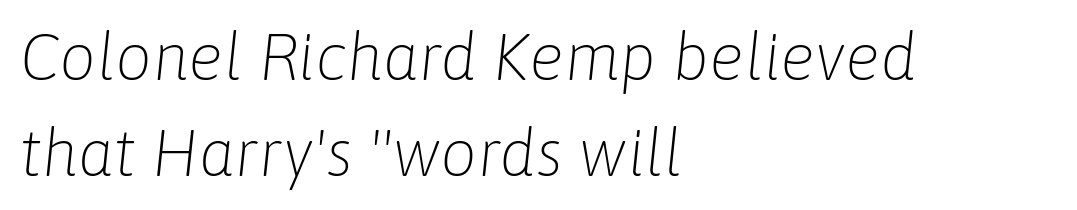
{"italic": "yes", "lean": "right", "slant_degrees": 6, "bold": "no", "weight": "light", "width": "normal", "stroke_contrast": "low", "x_height": "medium", "monospaced": "no", "underline": "no", "align": "left", "line_spacing": "normal", "line_spacing_ratio": 1.48, "letter_spacing": "normal", "letter_spacing_em": 0.0, "glyph_px": 65}
